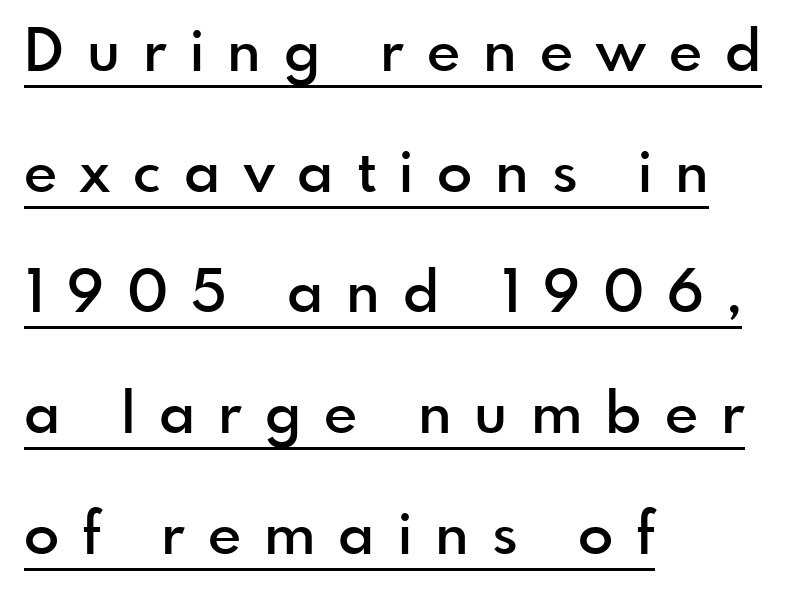
{"serif": "no", "italic": "no", "bold": "semi", "weight": "semibold", "width": "normal", "x_height": "small", "monospaced": "no", "underline": "yes", "align": "left", "line_spacing": "loose", "line_spacing_ratio": 2.08, "letter_spacing": "wide", "letter_spacing_em": 0.4, "glyph_px": 58}
